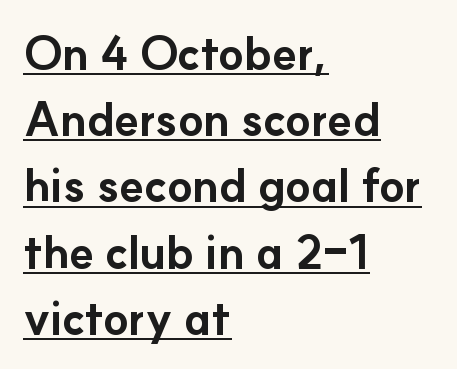
{"serif": "no", "italic": "no", "bold": "yes", "weight": "bold", "width": "normal", "stroke_contrast": "low", "x_height": "small", "monospaced": "no", "underline": "yes", "align": "left", "line_spacing": "normal", "line_spacing_ratio": 1.44, "letter_spacing": "normal", "letter_spacing_em": 0.0, "glyph_px": 46}
